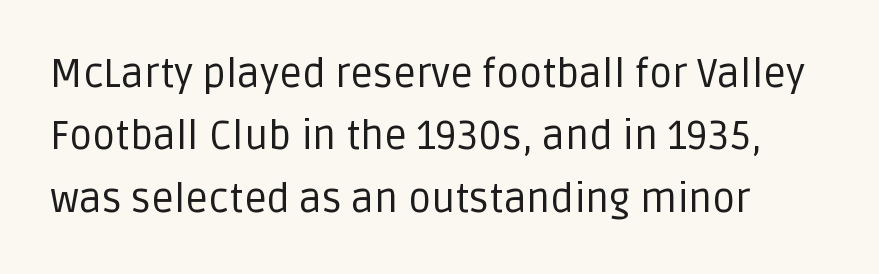
Q: Is the text bold? A: No.
Q: Is the text italic (slanted)? A: No, it is upright.
Q: Is the typeface a serif or a sans-serif typeface? A: Sans-serif.
Q: Is the text underlined? A: No.
Q: Is the spacing between letters normal or unusually wide? A: Normal.
Q: Is the spacing between lines tight, normal or loose? A: Normal.
Q: Width (condensed, normal, or wide)? A: Normal.
Q: Stroke contrast? A: Low.
Q: x-height? A: Large.
Q: Monospaced? A: No.
